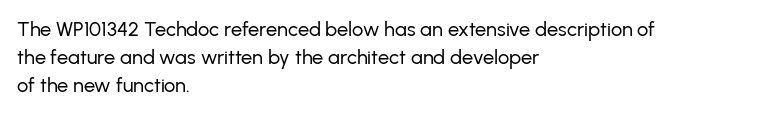
Nothing heavy about these letters — not bold at all. Compared with a centered layout, this one pins lines to the left instead. Spacing between characters is what you'd get straight out of the box. Posture: vertical. Anything drawn beneath the words? Only blank space.
